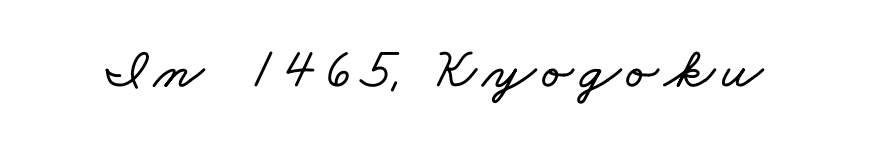
The image shows 58 px wide type; set not underlined; low stroke contrast and a small x-height.
